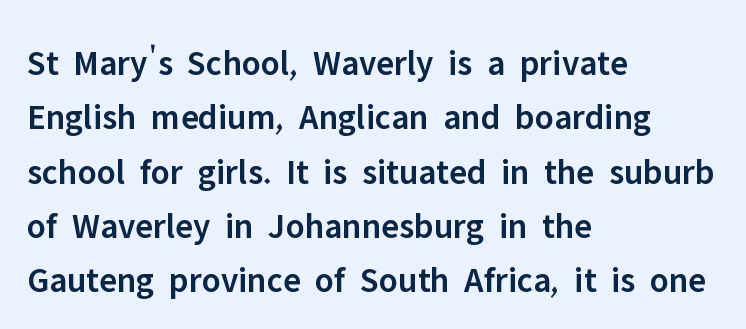
The image shows 36 px semibold sans-serif type, upright; set left-aligned, normal line spacing (1.51x), normal letter spacing, not underlined; low stroke contrast and a medium x-height.
